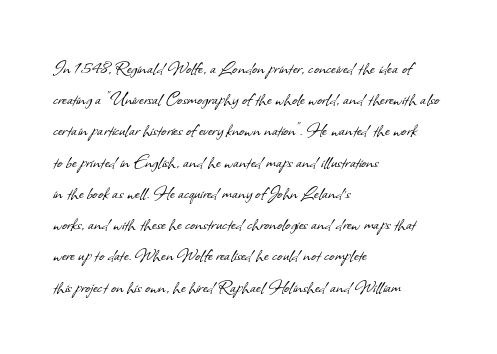
Words float on clear page, feet unadorned. Nobody touched the tracking dial on this one. Letters have the restrained weight of plain body copy at most. Every row of glyphs begins at an identical x-position on the left.
